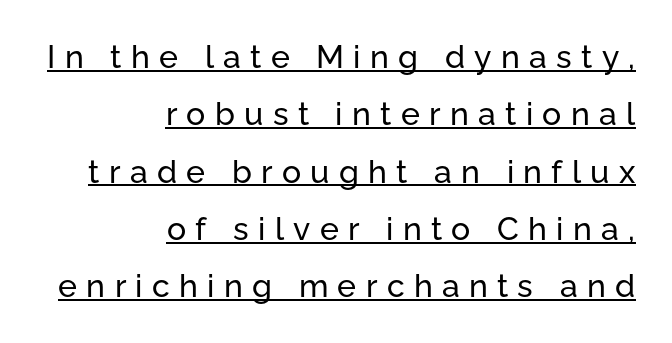
{"serif": "no", "italic": "no", "width": "normal", "stroke_contrast": "low", "x_height": "medium", "monospaced": "no", "underline": "yes", "align": "right", "line_spacing_ratio": 1.79, "letter_spacing": "wide", "letter_spacing_em": 0.29, "glyph_px": 32}
